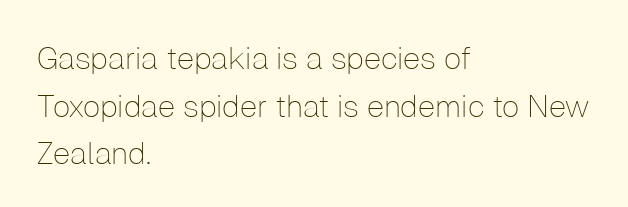
{"serif": "no", "italic": "no", "bold": "no", "weight": "thin", "width": "normal", "stroke_contrast": "low", "x_height": "medium", "monospaced": "no", "underline": "no", "align": "left", "line_spacing": "normal", "line_spacing_ratio": 1.54, "letter_spacing": "normal", "letter_spacing_em": 0.0, "glyph_px": 31}
